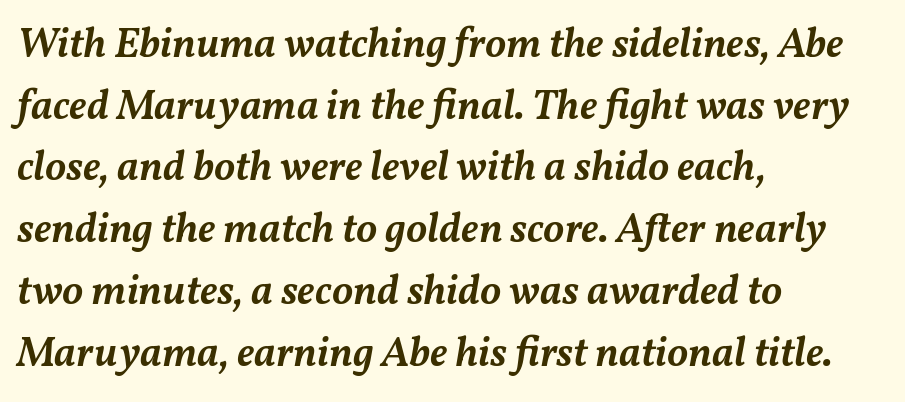
{"italic": "yes", "lean": "right", "slant_degrees": 11, "bold": "semi", "weight": "semibold", "width": "normal", "stroke_contrast": "medium", "x_height": "medium", "monospaced": "no", "underline": "no", "align": "left", "line_spacing": "normal", "line_spacing_ratio": 1.47, "letter_spacing": "normal", "letter_spacing_em": 0.0, "glyph_px": 42}
